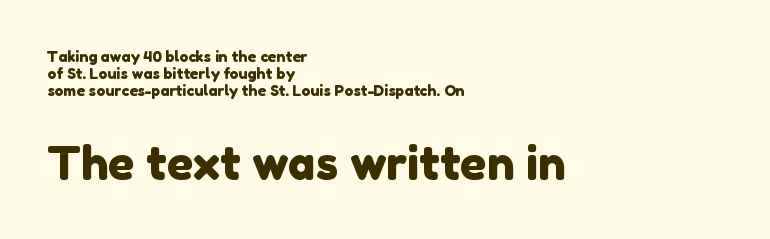
Q: Is the typeface a serif or a sans-serif typeface? A: Sans-serif.
Q: Is the text underlined? A: No.
Q: How is the paragraph aligned? A: Left-aligned.
Q: Is the spacing between letters normal or unusually wide? A: Normal.
Q: Is the spacing between lines tight, normal or loose? A: Tight.
Q: Which block of text is set in a larger size, the first (top) or the second (bottom)? A: The second (bottom) one.
Q: Width (condensed, normal, or wide)? A: Normal.
Q: Stroke contrast? A: Low.
Q: x-height? A: Medium.
Q: Monospaced? A: No.
